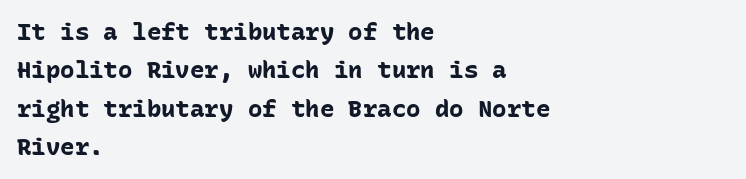
{"italic": "no", "bold": "yes", "underline": "no", "align": "left", "line_spacing": "normal", "line_spacing_ratio": 1.6, "letter_spacing": "normal", "letter_spacing_em": 0.0, "glyph_px": 24}
